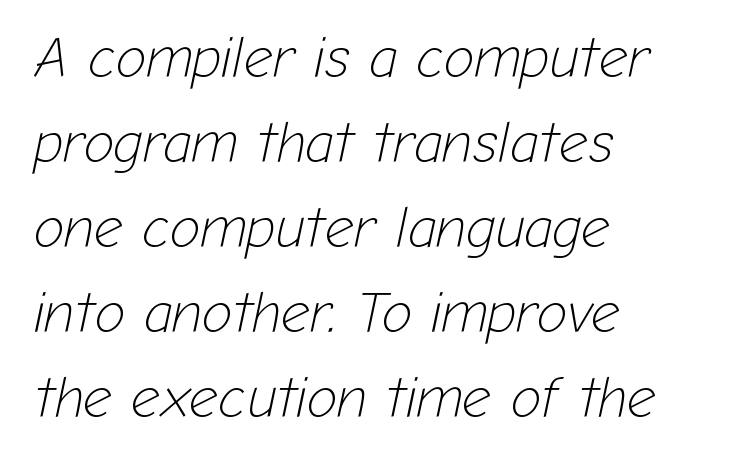
Left-aligned paragraph, ragged on the right. The weight tops out at a normal text grade. Underline: absent. Proportional: the letters do not fall into vertical columns.
